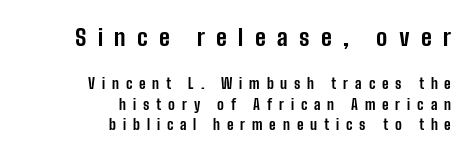
{"italic": "no", "bold": "yes", "underline": "no", "align": "right", "line_spacing": "normal", "line_spacing_ratio": 1.47, "letter_spacing": "wide", "letter_spacing_em": 0.49, "larger_block": "first", "size_ratio": 1.64, "glyph_px": 23}
